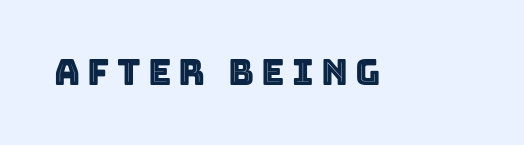
The image shows 36 px text type, upright; set unusually wide letter spacing (+0.2 em), not underlined; a large x-height.
